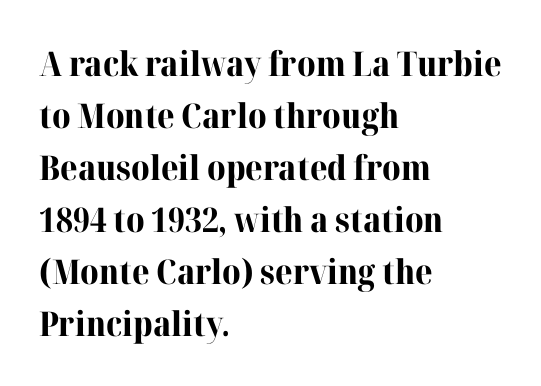
Q: Is the text bold? A: Yes.
Q: Is the text italic (slanted)? A: No, it is upright.
Q: Is the typeface a serif or a sans-serif typeface? A: Serif.
Q: Is the text underlined? A: No.
Q: How is the paragraph aligned? A: Left-aligned.
Q: Is the spacing between letters normal or unusually wide? A: Normal.
Q: Is the spacing between lines tight, normal or loose? A: Normal.
Q: Width (condensed, normal, or wide)? A: Normal.
Q: Stroke contrast? A: High.
Q: x-height? A: Medium.
Q: Monospaced? A: No.
